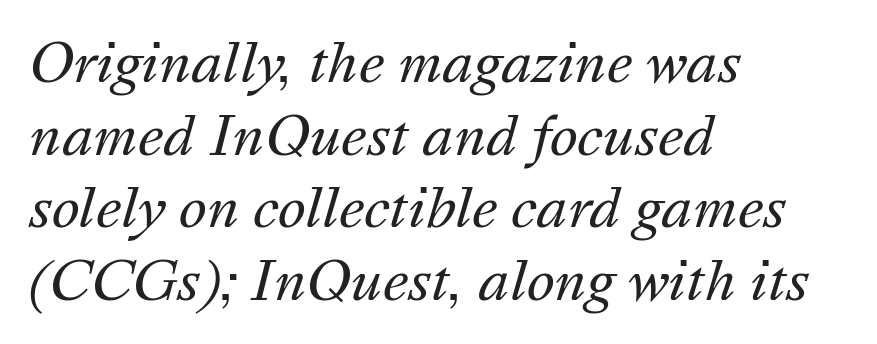
Q: Is the text bold? A: No.
Q: Is the text italic (slanted)? A: Yes, it leans right by about 16 degrees.
Q: Is the text underlined? A: No.
Q: How is the paragraph aligned? A: Left-aligned.
Q: Is the spacing between letters normal or unusually wide? A: Normal.
Q: Is the spacing between lines tight, normal or loose? A: Normal.
Q: Width (condensed, normal, or wide)? A: Normal.
Q: Stroke contrast? A: Medium.
Q: x-height? A: Medium.
Q: Monospaced? A: No.
